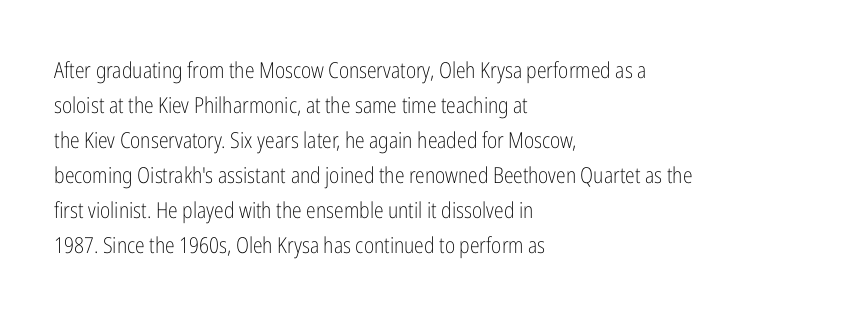
The image shows 22 px text type, upright; set left-aligned, normal line spacing (1.59x), normal letter spacing, not underlined.
